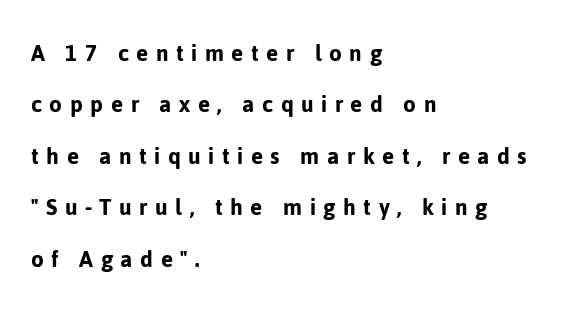
Baseline-to-baseline distance is far greater than the letter height. Spacing between characters has been opened up far beyond the box default. If you drew a line through each stem, it would be perfectly vertical. Horizontal alignment here is leftward, the default for most running prose. The area under the type is left untouched.
